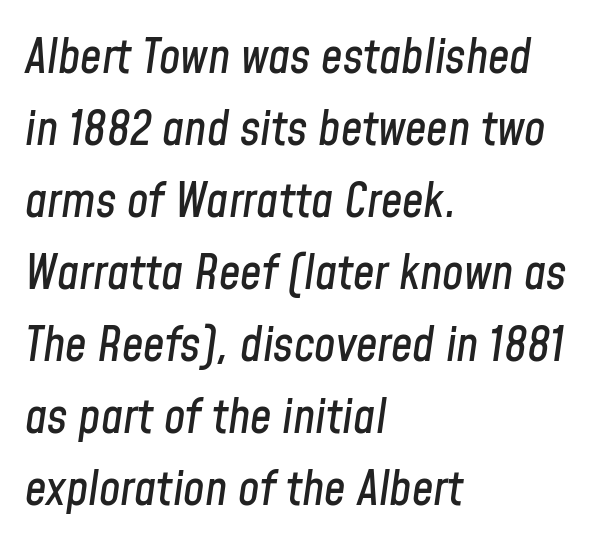
Every character sits at an angle, as italics do. Summary of vertical rhythm: regular, with standard interline spacing. Does the copy run flush right? No — it runs flush left. Spacing verdict: proportional, widths tailored to each character. The type is set solid horizontally, with unmodified tracking.
